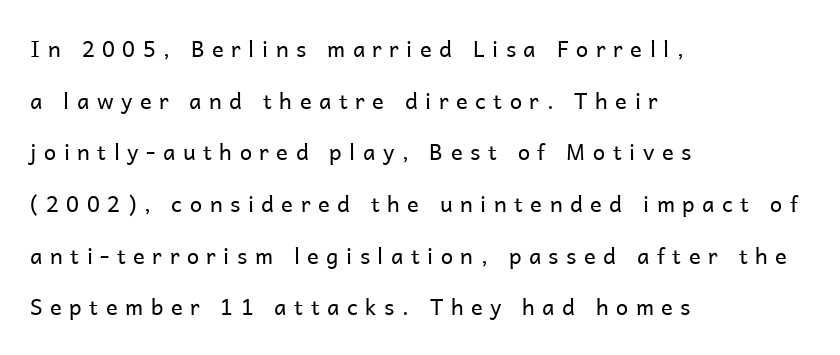
Q: Is the text bold? A: No.
Q: Is the text italic (slanted)? A: No, it is upright.
Q: Is the text underlined? A: No.
Q: How is the paragraph aligned? A: Left-aligned.
Q: Is the spacing between letters normal or unusually wide? A: Unusually wide.
Q: Is the spacing between lines tight, normal or loose? A: Loose.
